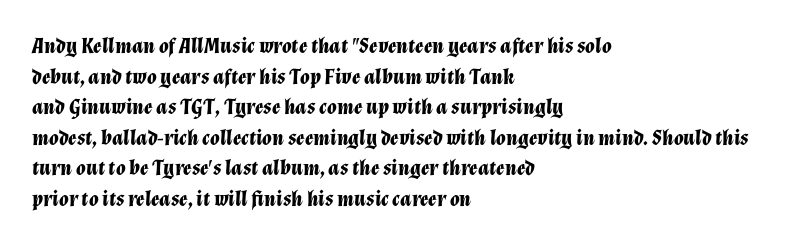
Baseline-to-baseline distance is the conventional proportion of letter height. The rag falls on the right side of this text block. Compared with typical body copy, the letter spacing here is the same. Bare-footed words on every line. Every character sits at an angle, as italics do.
